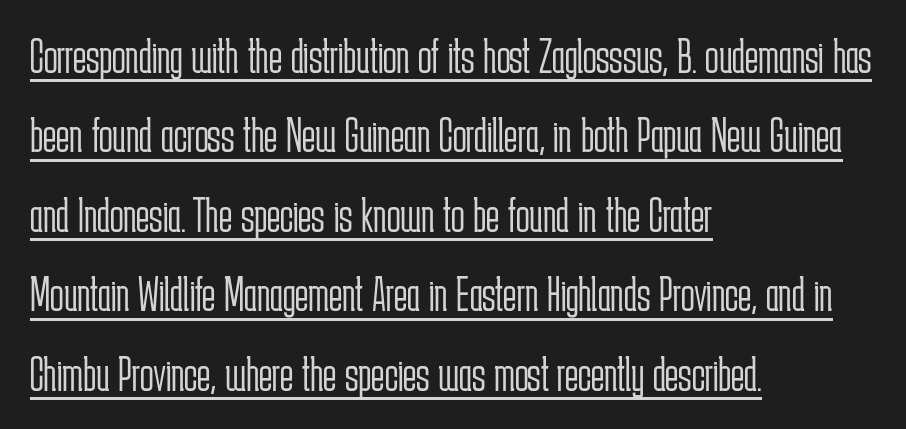
{"serif": "no", "italic": "no", "bold": "no", "weight": "light", "width": "condensed", "stroke_contrast": "low", "x_height": "medium", "monospaced": "no", "underline": "yes", "align": "left", "line_spacing": "normal", "line_spacing_ratio": 1.59, "letter_spacing": "normal", "letter_spacing_em": 0.0, "glyph_px": 50}
